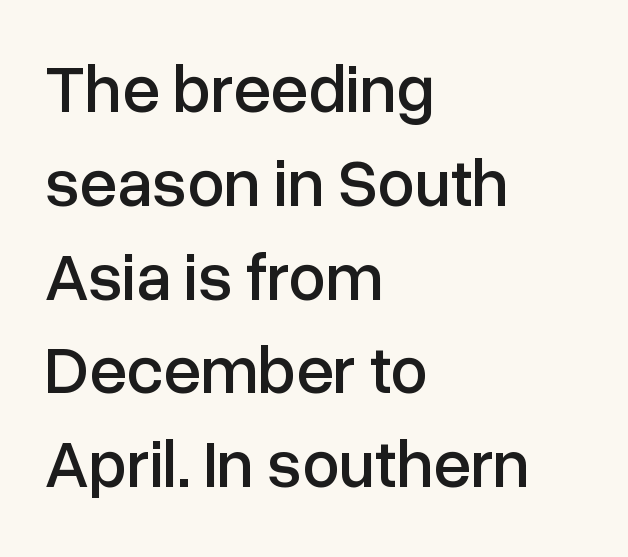
{"serif": "no", "italic": "no", "width": "normal", "stroke_contrast": "low", "x_height": "medium", "monospaced": "no", "underline": "no", "align": "left", "line_spacing": "normal", "line_spacing_ratio": 1.4, "letter_spacing": "normal", "letter_spacing_em": 0.0, "glyph_px": 67}
